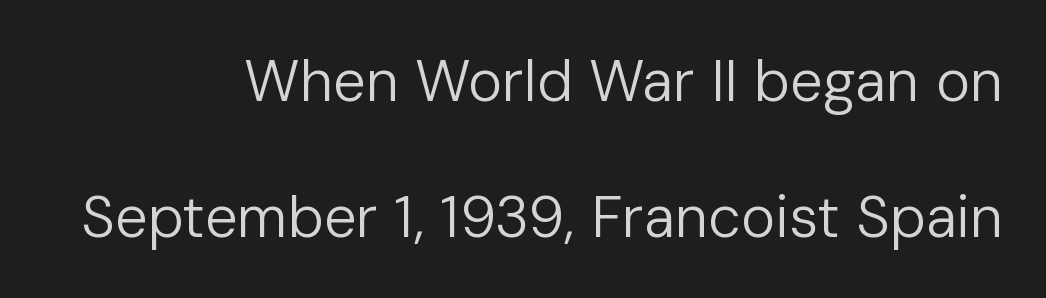
The image shows 58 px regular-weight sans-serif type, upright; set right-aligned, loose line spacing (2.34x), normal letter spacing, not underlined; low stroke contrast and a medium x-height.
